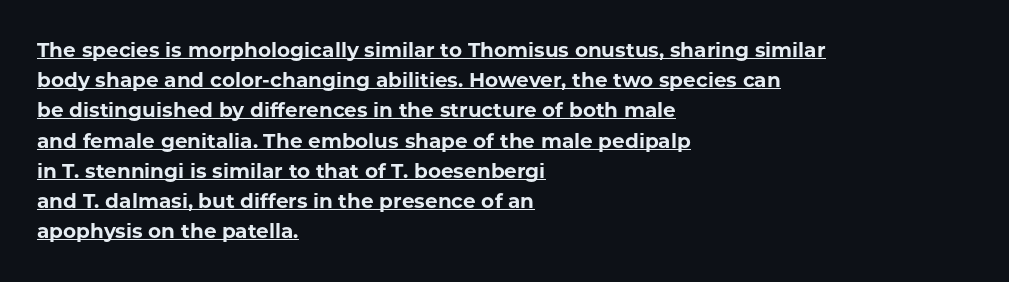
{"italic": "no", "bold": "yes", "underline": "yes", "align": "left", "line_spacing": "normal", "line_spacing_ratio": 1.51, "letter_spacing": "normal", "letter_spacing_em": 0.0, "glyph_px": 20}
